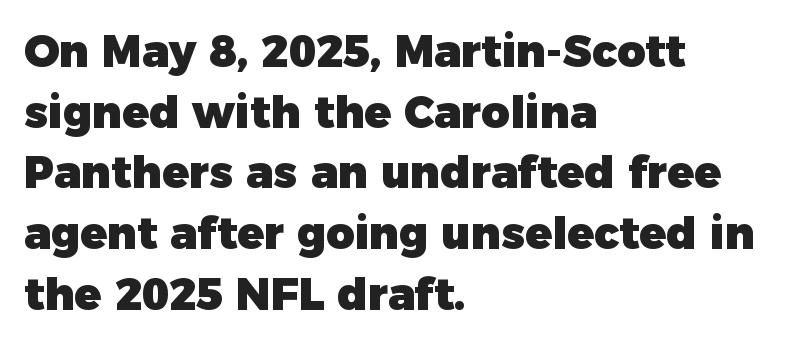
Q: Is the text bold? A: Yes.
Q: Is the text italic (slanted)? A: No, it is upright.
Q: Is the typeface a serif or a sans-serif typeface? A: Sans-serif.
Q: Is the text underlined? A: No.
Q: How is the paragraph aligned? A: Left-aligned.
Q: Is the spacing between letters normal or unusually wide? A: Normal.
Q: Is the spacing between lines tight, normal or loose? A: Normal.
Q: Width (condensed, normal, or wide)? A: Normal.
Q: Stroke contrast? A: Low.
Q: x-height? A: Medium.
Q: Monospaced? A: No.
